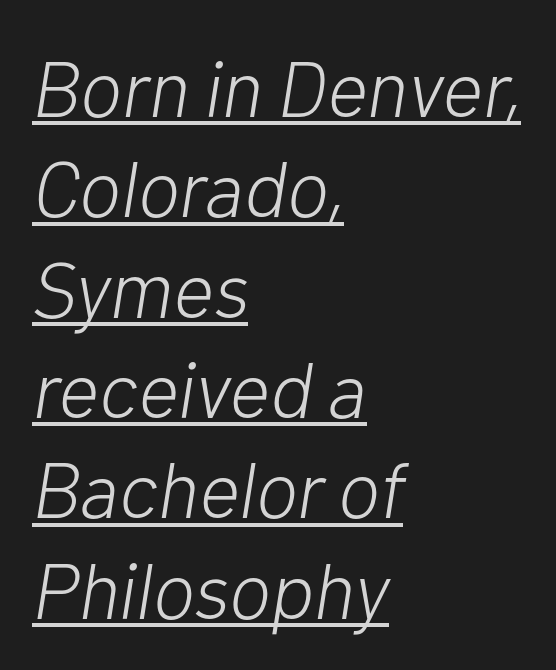
{"italic": "yes", "lean": "right", "slant_degrees": 10, "bold": "no", "weight": "light", "width": "normal", "stroke_contrast": "low", "x_height": "medium", "monospaced": "no", "underline": "yes", "align": "left", "line_spacing": "normal", "line_spacing_ratio": 1.27, "letter_spacing": "normal", "letter_spacing_em": 0.0, "glyph_px": 79}
